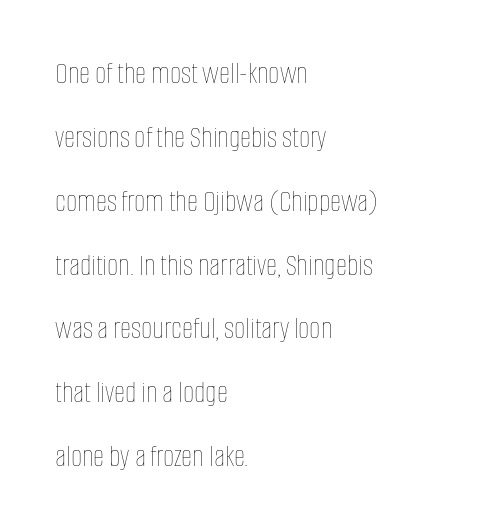
{"italic": "no", "bold": "no", "weight": "thin", "width": "condensed", "stroke_contrast": "low", "x_height": "large", "monospaced": "no", "underline": "no", "align": "left", "line_spacing": "loose", "line_spacing_ratio": 2.06, "letter_spacing": "normal", "letter_spacing_em": 0.0, "glyph_px": 31}
